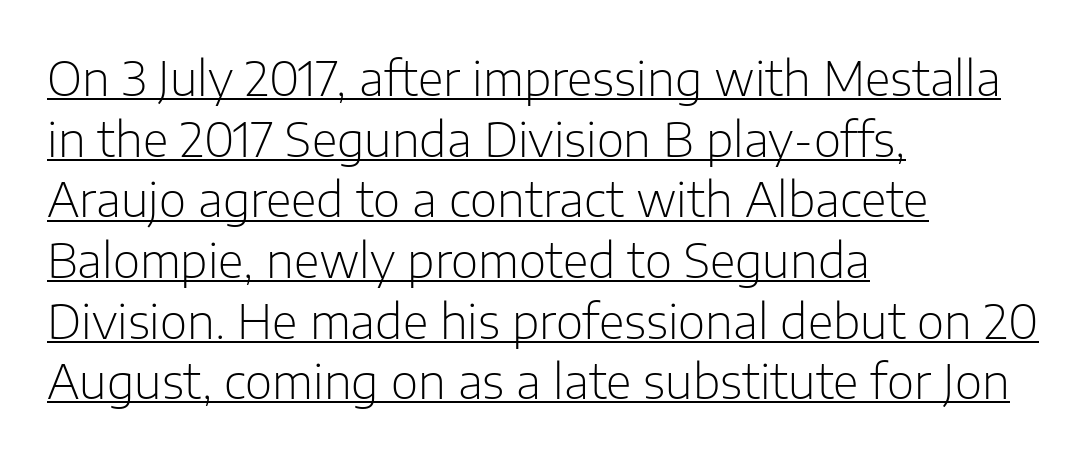
The image shows 47 px light sans-serif type, upright; set left-aligned, normal line spacing (1.29x), normal letter spacing, underlined; low stroke contrast and a medium x-height.
